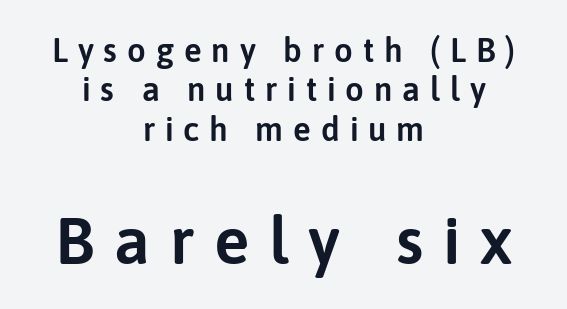
{"serif": "no", "italic": "no", "width": "normal", "stroke_contrast": "low", "x_height": "medium", "monospaced": "no", "underline": "no", "align": "center", "line_spacing_ratio": 1.19, "letter_spacing": "wide", "letter_spacing_em": 0.3, "larger_block": "second", "size_ratio": 2.0, "glyph_px": 66}
